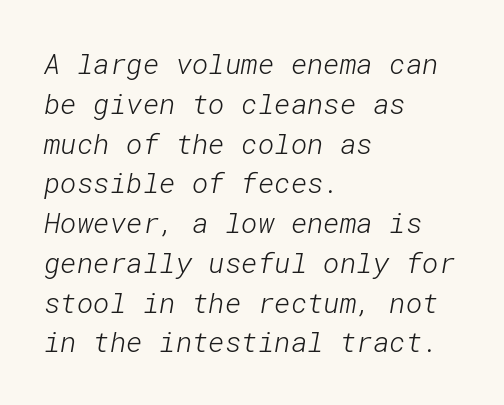
Students, note that the glyphs here touch the page at normal intervals. These lines are set flush left with a ragged right edge. Interline gaps are of average width in this sample. Each stroke keeps to a modest, everyday thickness or less. Font category for this specimen: sans-serif. The space directly below the letters is spotless.
